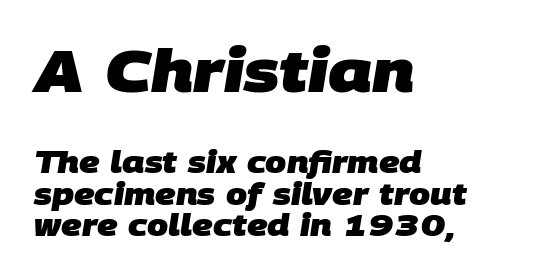
{"serif": "no", "bold": "yes", "weight": "heavy", "width": "normal", "stroke_contrast": "low", "x_height": "large", "monospaced": "no", "underline": "no", "align": "left", "line_spacing": "tight", "line_spacing_ratio": 1.05, "letter_spacing": "normal", "letter_spacing_em": 0.0, "larger_block": "first", "size_ratio": 1.97, "glyph_px": 59}
